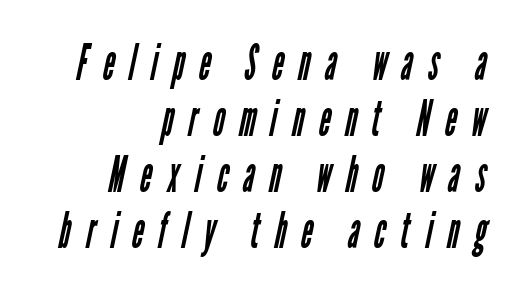
Q: Is the text bold? A: No.
Q: Is the typeface a serif or a sans-serif typeface? A: Sans-serif.
Q: Is the text underlined? A: No.
Q: How is the paragraph aligned? A: Right-aligned.
Q: Is the spacing between letters normal or unusually wide? A: Unusually wide.
Q: Is the spacing between lines tight, normal or loose? A: Tight.
Q: Width (condensed, normal, or wide)? A: Condensed.
Q: Stroke contrast? A: Low.
Q: x-height? A: Medium.
Q: Monospaced? A: No.
